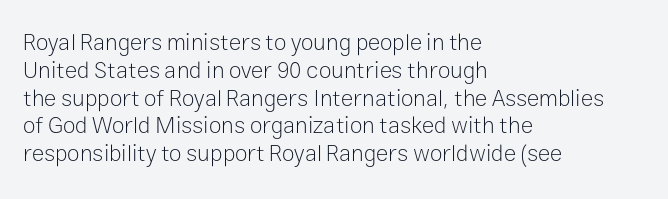
Italic: no, the glyphs are upright roman. Typeset ragged right — the left edge is the straight one. The gaps between neighbouring characters are ordinary and unremarkable. No letter is thick-stroked: the sample isn't bold. Lines of text with bare space underneath.
